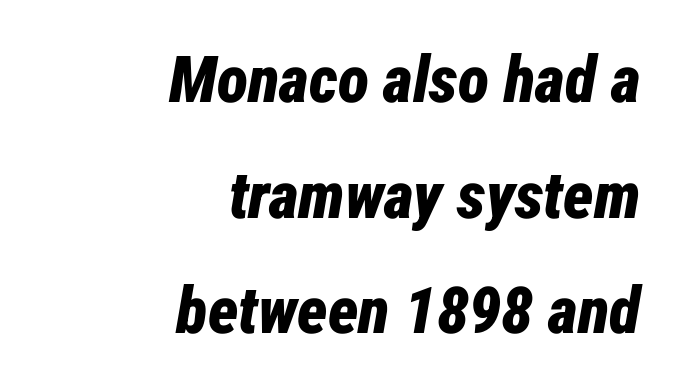
{"italic": "yes", "lean": "right", "slant_degrees": 12, "bold": "yes", "weight": "bold", "width": "condensed", "stroke_contrast": "low", "x_height": "medium", "monospaced": "no", "underline": "no", "align": "right", "line_spacing_ratio": 1.78, "letter_spacing": "normal", "letter_spacing_em": 0.0, "glyph_px": 65}
